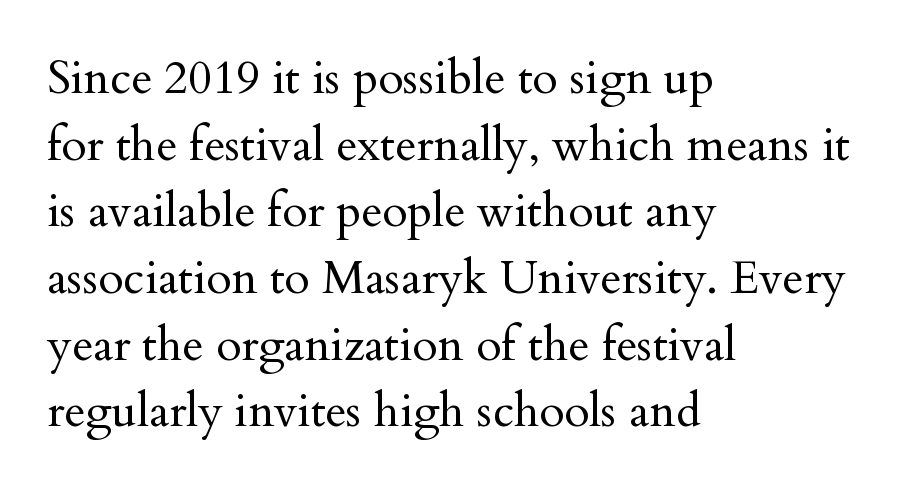
{"serif": "yes", "italic": "no", "bold": "no", "weight": "regular", "width": "normal", "stroke_contrast": "medium", "x_height": "small", "monospaced": "no", "underline": "no", "align": "left", "line_spacing": "normal", "line_spacing_ratio": 1.45, "letter_spacing": "normal", "letter_spacing_em": 0.0, "glyph_px": 46}
